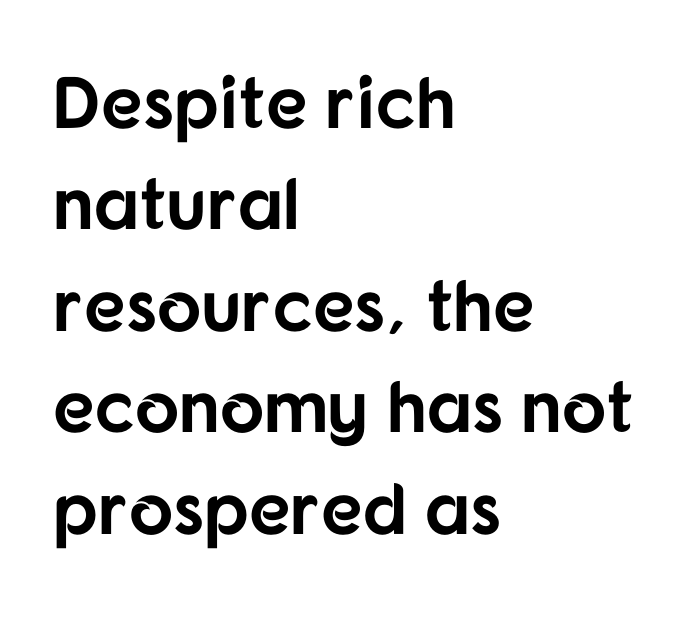
The image shows 73 px bold sans-serif type, upright; set left-aligned, normal line spacing (1.39x), normal letter spacing, not underlined; low stroke contrast and a medium x-height.
